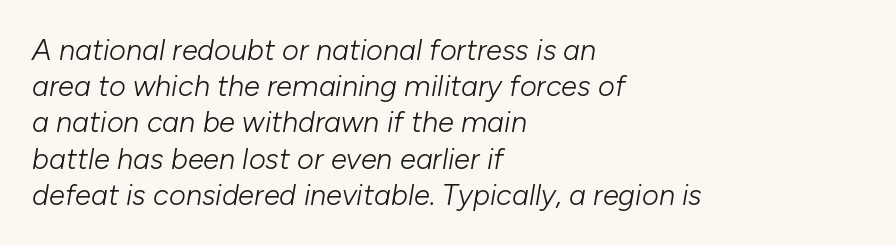
The image shows 29 px light type, italic (leaning right); set left-aligned, normal line spacing (1.25x), normal letter spacing, not underlined; low stroke contrast and a medium x-height.
